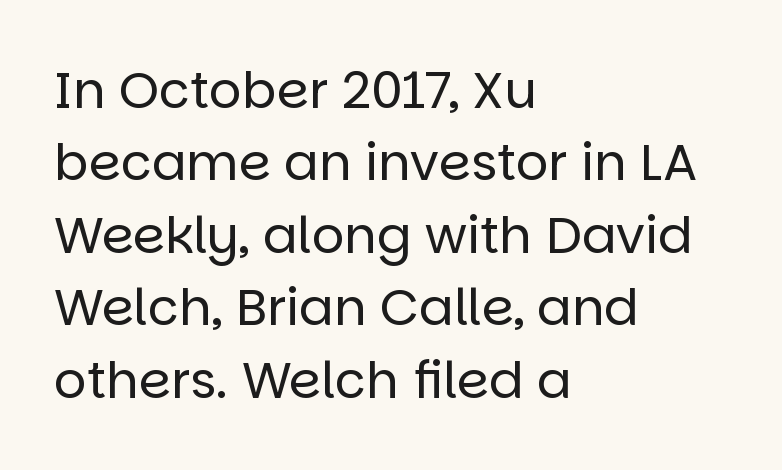
The image shows 51 px regular-weight sans-serif type, upright; set left-aligned, normal line spacing (1.42x), normal letter spacing, not underlined; low stroke contrast and a large x-height.
